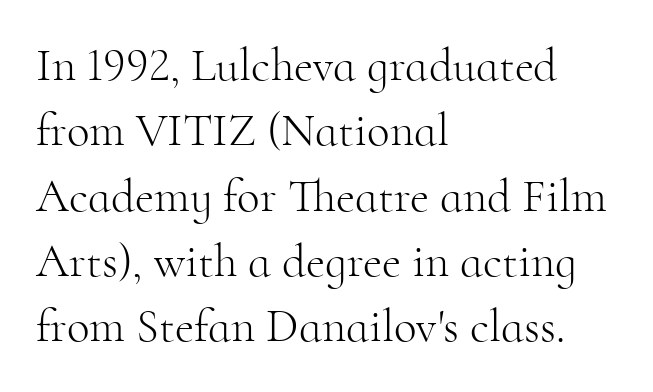
Typographically, this falls in the serif category. The passage shown is typed in a proportional face where columns would drift. This sample uses plain, unmodified letter spacing. Just letters on the line, the space beneath them empty.
